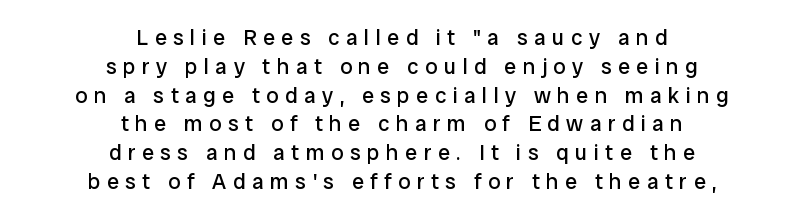
The image shows 22 px text type, upright; set centered, normal line spacing (1.31x), unusually wide letter spacing (+0.29 em), not underlined.
